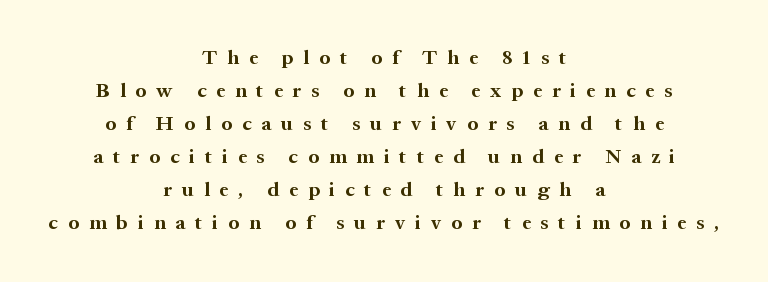
The image shows 20 px bold type, upright; set centered, normal line spacing (1.65x), unusually wide letter spacing (+0.5 em), not underlined.
